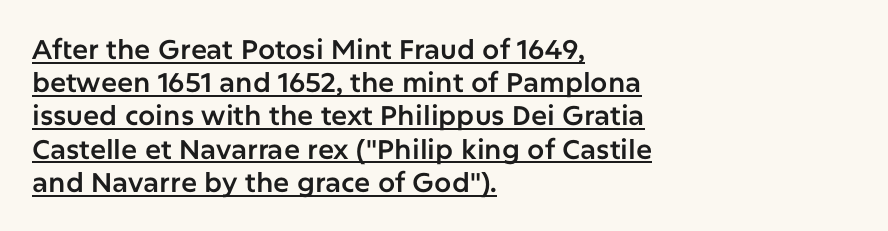
The image shows 27 px text type, upright; set left-aligned, line spacing 1.23x, normal letter spacing, underlined.
